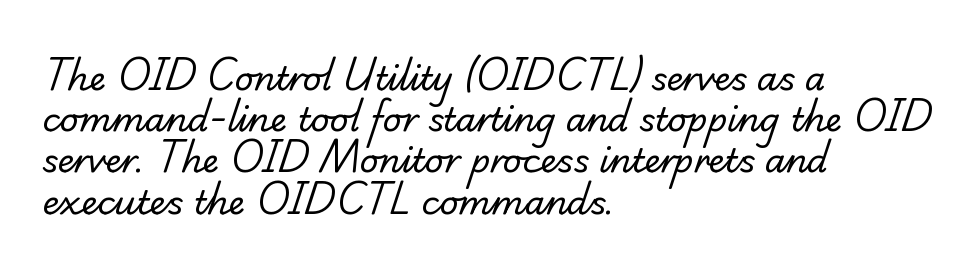
The typeface chosen for these lines features serifs. The gap between lines stays unmarked. Students, note that the glyphs here touch the page at normal intervals. Does the copy run flush right? No — it runs flush left. Summary of vertical rhythm: regular, with standard interline spacing.
